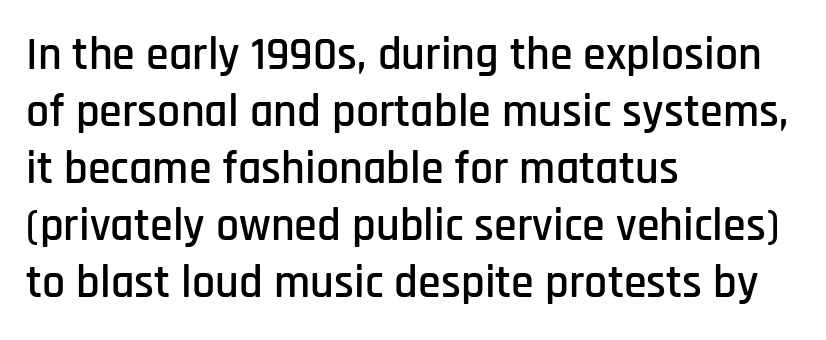
The image shows 46 px condensed sans-serif type, upright; set left-aligned, line spacing 1.24x, normal letter spacing, not underlined; low stroke contrast and a large x-height.
